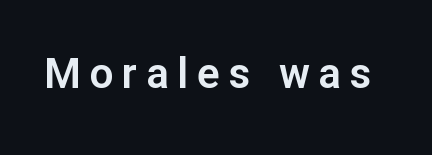
The image shows 42 px sans-serif type, upright; set unusually wide letter spacing (+0.21 em), not underlined; low stroke contrast and a medium x-height.
